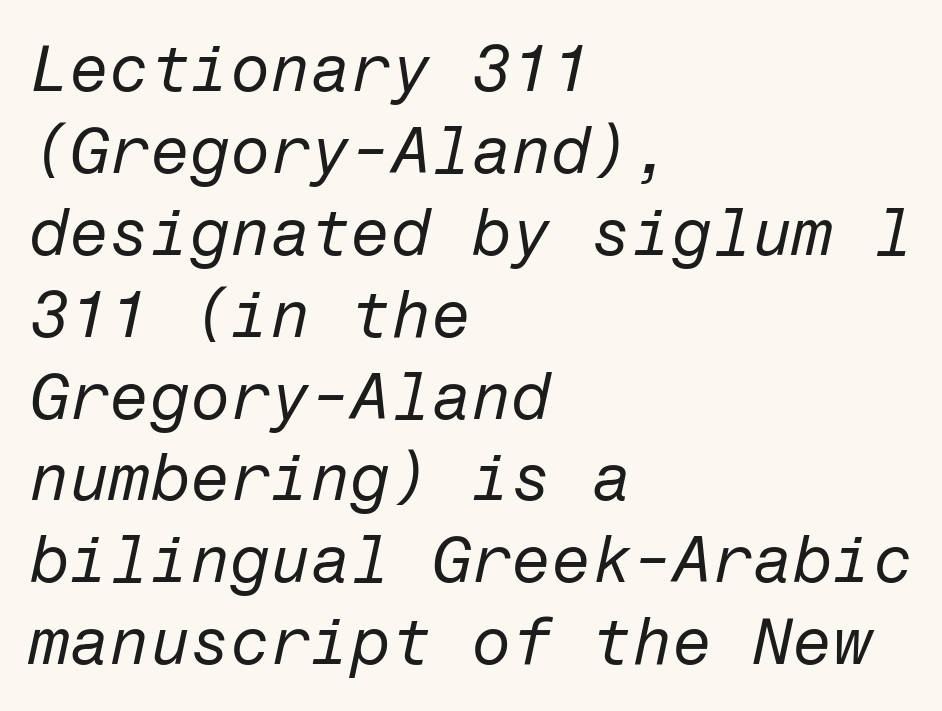
The image shows 65 px regular-weight type, italic (leaning right); set left-aligned, normal line spacing (1.26x), normal letter spacing, not underlined; low stroke contrast and a medium x-height.
